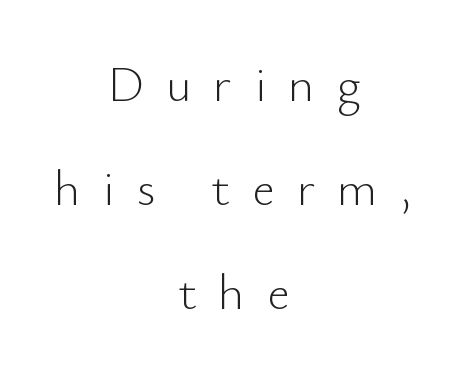
The rendering shows plain stroke endings on the letterforms — a sans-serif design. Is the letter spacing exaggerated? Yes — the characters are pushed far apart. The paragraph shown floats in the horizontal middle. The letters stand upright; this is a roman face. Widely set lines give the paragraph a tall, airy silhouette.
